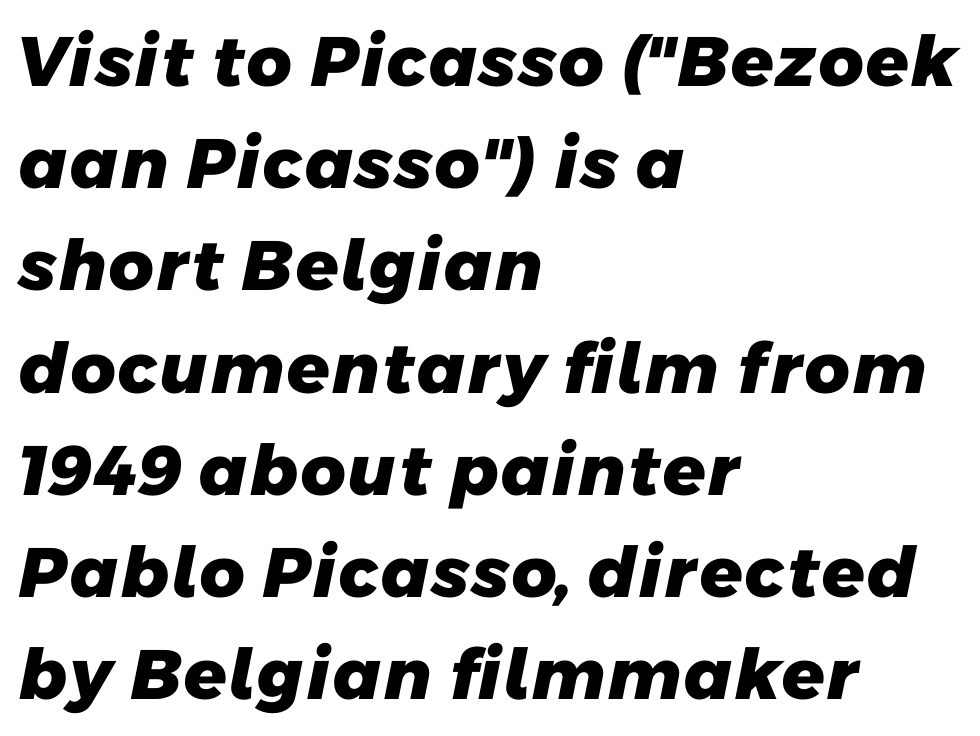
This block has exactly the height ordinary leading produces. Check where the strokes stop: nothing finishes them off — pure sans. This rendering uses left alignment, leaving the right contour irregular. Lines of text with bare space underneath. A typesetter would call this proportional, since set widths differ per character.
